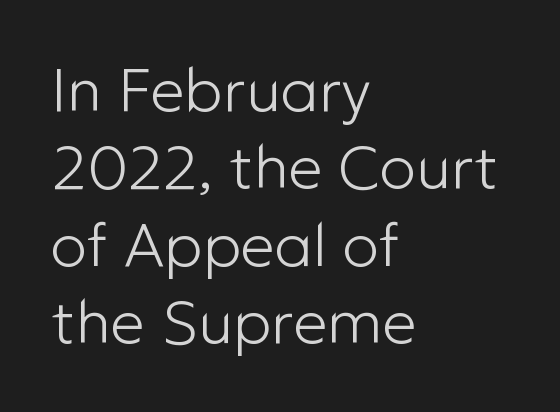
The image shows 61 px light sans-serif type, upright; set left-aligned, normal line spacing (1.27x), normal letter spacing, not underlined; low stroke contrast and a medium x-height.
